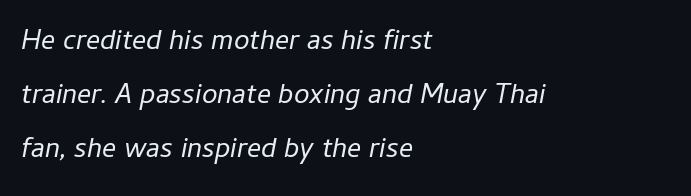
Rows of type keep a wide berth in the vertical direction. The glyphs look as if they've been sheared to an angle. These lines are rendered in a variable-pitch font. Leftover space on each line is placed entirely after the last word.
